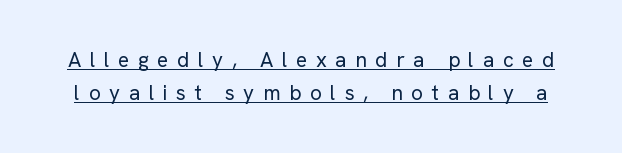
Q: Is the text bold? A: No.
Q: Is the text italic (slanted)? A: No, it is upright.
Q: Is the text underlined? A: Yes.
Q: Is the spacing between letters normal or unusually wide? A: Unusually wide.
Q: Is the spacing between lines tight, normal or loose? A: Normal.
